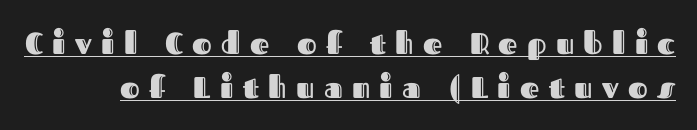
{"italic": "no", "width": "normal", "x_height": "medium", "monospaced": "no", "underline": "yes", "line_spacing": "normal", "line_spacing_ratio": 1.48, "letter_spacing": "wide", "letter_spacing_em": 0.31, "glyph_px": 30}
